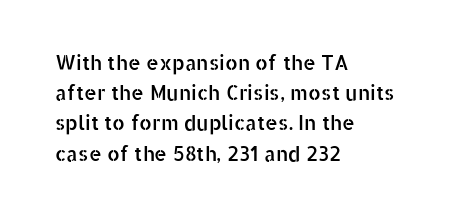
The image shows 20 px text type, upright; set left-aligned, normal line spacing (1.51x), normal letter spacing, not underlined.
